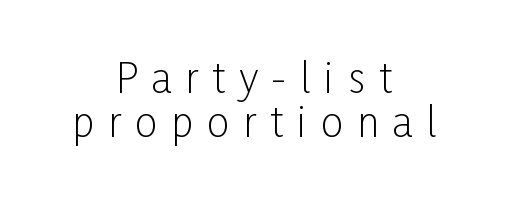
Q: Is the text bold? A: No.
Q: Is the text italic (slanted)? A: No, it is upright.
Q: Is the typeface a serif or a sans-serif typeface? A: Sans-serif.
Q: Is the text underlined? A: No.
Q: How is the paragraph aligned? A: Centered.
Q: Is the spacing between letters normal or unusually wide? A: Unusually wide.
Q: Is the spacing between lines tight, normal or loose? A: Tight.
Q: Width (condensed, normal, or wide)? A: Condensed.
Q: Stroke contrast? A: Low.
Q: x-height? A: Medium.
Q: Monospaced? A: No.
